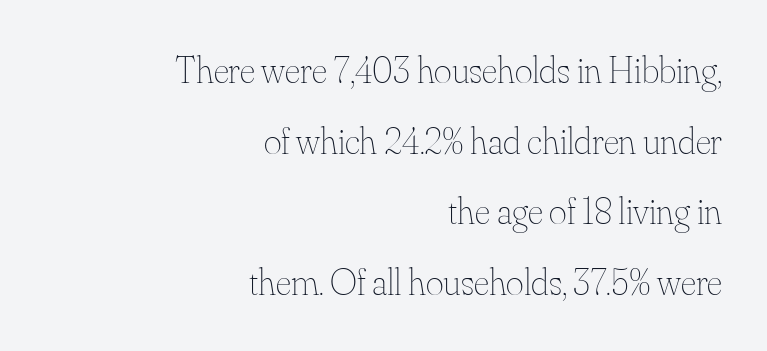
Q: Is the text bold? A: No.
Q: Is the text italic (slanted)? A: No, it is upright.
Q: Is the text underlined? A: No.
Q: How is the paragraph aligned? A: Right-aligned.
Q: Is the spacing between letters normal or unusually wide? A: Normal.
Q: Width (condensed, normal, or wide)? A: Normal.
Q: Stroke contrast? A: Medium.
Q: x-height? A: Small.
Q: Monospaced? A: No.
